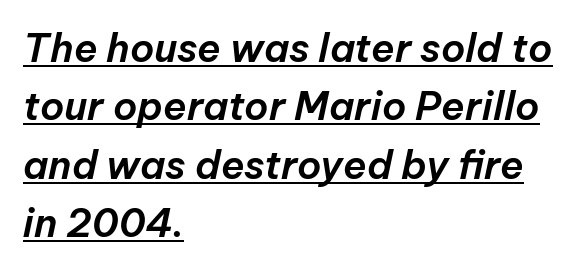
Normally led — the rows are evenly, conventionally spaced. Quick note: italic. Spacing between characters is what you'd get straight out of the box. Quick note: underline on.
